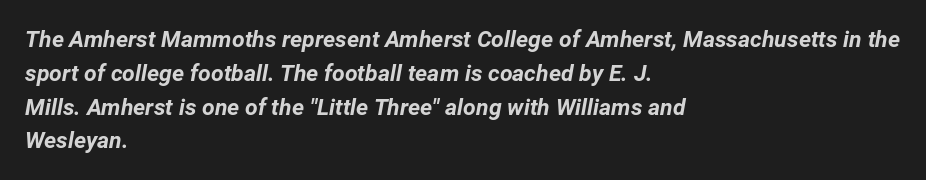
{"italic": "yes", "lean": "right", "slant_degrees": 12, "bold": "yes", "underline": "no", "align": "left", "line_spacing": "normal", "line_spacing_ratio": 1.47, "letter_spacing": "normal", "letter_spacing_em": 0.0, "glyph_px": 23}
